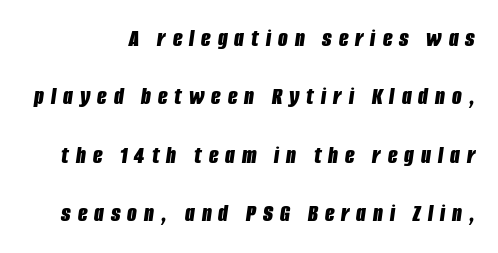
Q: Is the text bold? A: Yes.
Q: Is the text italic (slanted)? A: Yes, it leans right by about 8 degrees.
Q: Is the text underlined? A: No.
Q: Is the spacing between letters normal or unusually wide? A: Unusually wide.
Q: Is the spacing between lines tight, normal or loose? A: Loose.
